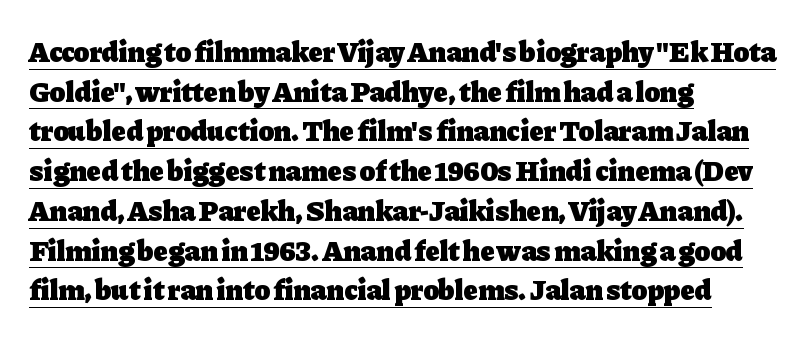
Short and long lines alike share a common starting point at left. The letters stand straight up with perfectly vertical stems. Underlined type. Proportional: the letters do not fall into vertical columns.
